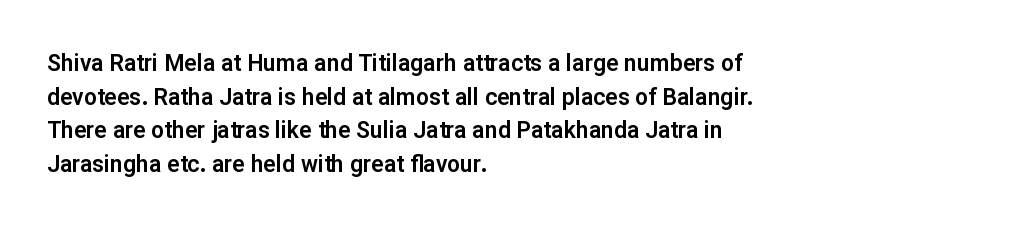
Q: Is the text italic (slanted)? A: No, it is upright.
Q: Is the text underlined? A: No.
Q: How is the paragraph aligned? A: Left-aligned.
Q: Is the spacing between letters normal or unusually wide? A: Normal.
Q: Is the spacing between lines tight, normal or loose? A: Normal.
